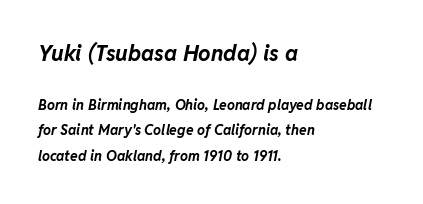
{"italic": "yes", "lean": "right", "slant_degrees": 11, "bold": "yes", "underline": "no", "align": "left", "line_spacing_ratio": 1.8, "letter_spacing": "normal", "letter_spacing_em": 0.0, "larger_block": "first", "size_ratio": 1.57, "glyph_px": 22}
